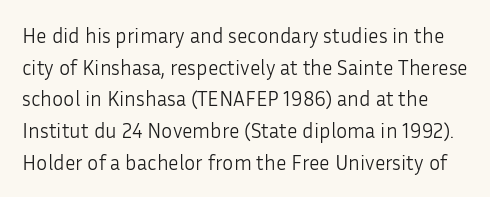
Rule under the text: the space is simply empty. Heaviness? Minimal to ordinary, like unemphasized prose. The type sits square on the baseline with zero lean. Glyph-to-glyph distance matches everyday printed text. Compared with typical paragraphs, the rows here are spaced about the same.
